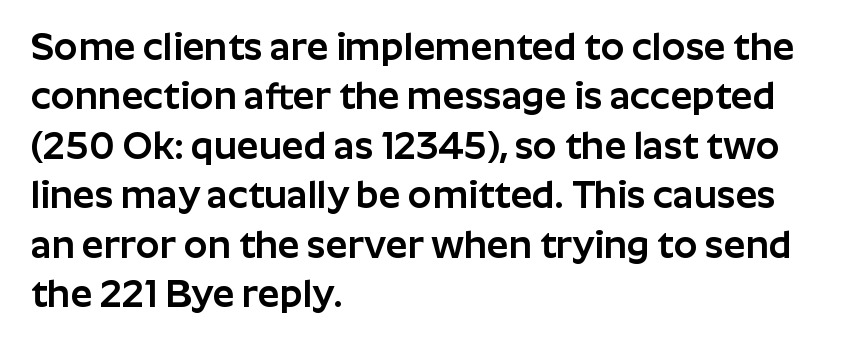
Lines of text with bare space underneath. Ordinary non-slanted type is in use. Is this a sans? Yes — the strokes have no serifs. Is this a fixed-width face? No — the glyphs have proportional, varying widths. The passage shown stacks its lines at a standard gap. Each word holds together tightly as a unit, with standard inter-letter gaps.
